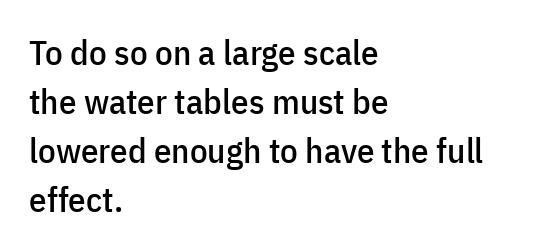
Q: Is the text italic (slanted)? A: No, it is upright.
Q: Is the typeface a serif or a sans-serif typeface? A: Sans-serif.
Q: Is the text underlined? A: No.
Q: How is the paragraph aligned? A: Left-aligned.
Q: Is the spacing between letters normal or unusually wide? A: Normal.
Q: Is the spacing between lines tight, normal or loose? A: Normal.
Q: Width (condensed, normal, or wide)? A: Condensed.
Q: Stroke contrast? A: Low.
Q: x-height? A: Medium.
Q: Monospaced? A: No.
